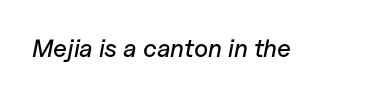
{"italic": "yes", "lean": "right", "slant_degrees": 11, "underline": "no", "letter_spacing": "normal", "letter_spacing_em": 0.0, "glyph_px": 25}
